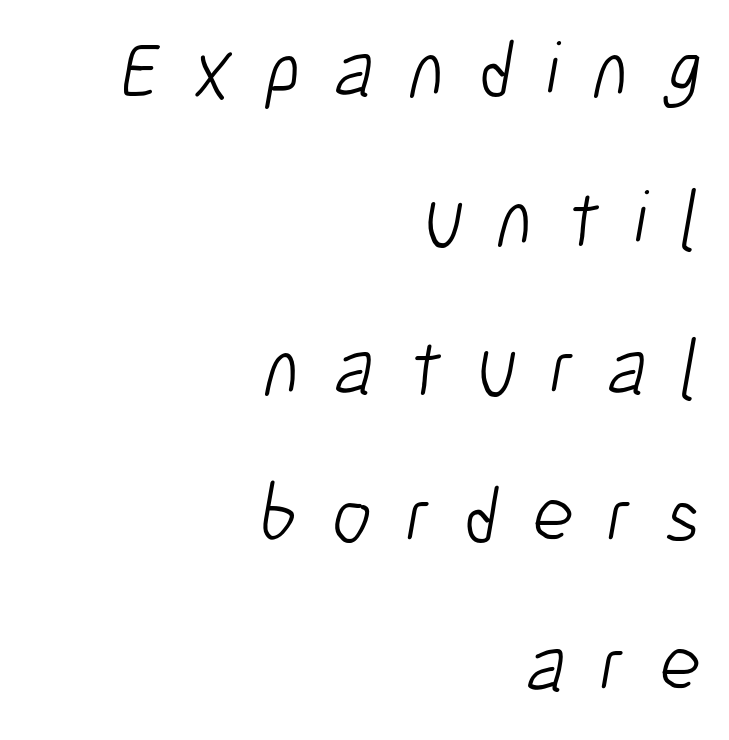
{"serif": "no", "bold": "no", "weight": "light", "width": "condensed", "stroke_contrast": "low", "x_height": "medium", "monospaced": "no", "underline": "no", "align": "right", "line_spacing_ratio": 1.86, "letter_spacing": "wide", "letter_spacing_em": 0.43, "glyph_px": 80}
